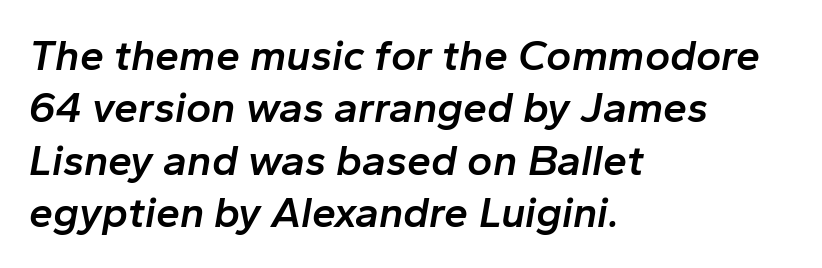
Q: Is the text bold? A: Semi-bold.
Q: Is the text italic (slanted)? A: Yes, it leans right by about 10 degrees.
Q: Is the text underlined? A: No.
Q: How is the paragraph aligned? A: Left-aligned.
Q: Is the spacing between letters normal or unusually wide? A: Normal.
Q: Width (condensed, normal, or wide)? A: Normal.
Q: Stroke contrast? A: Low.
Q: x-height? A: Medium.
Q: Monospaced? A: No.
